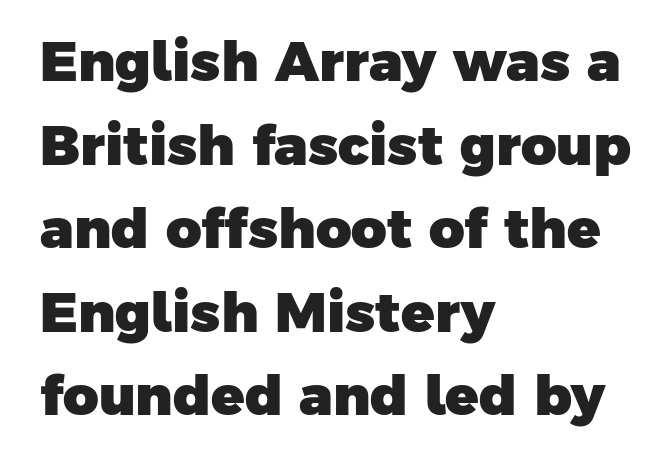
Q: Is the text bold? A: Yes.
Q: Is the typeface a serif or a sans-serif typeface? A: Sans-serif.
Q: Is the text underlined? A: No.
Q: How is the paragraph aligned? A: Left-aligned.
Q: Is the spacing between letters normal or unusually wide? A: Normal.
Q: Is the spacing between lines tight, normal or loose? A: Normal.
Q: Width (condensed, normal, or wide)? A: Normal.
Q: Stroke contrast? A: Low.
Q: x-height? A: Medium.
Q: Monospaced? A: No.
